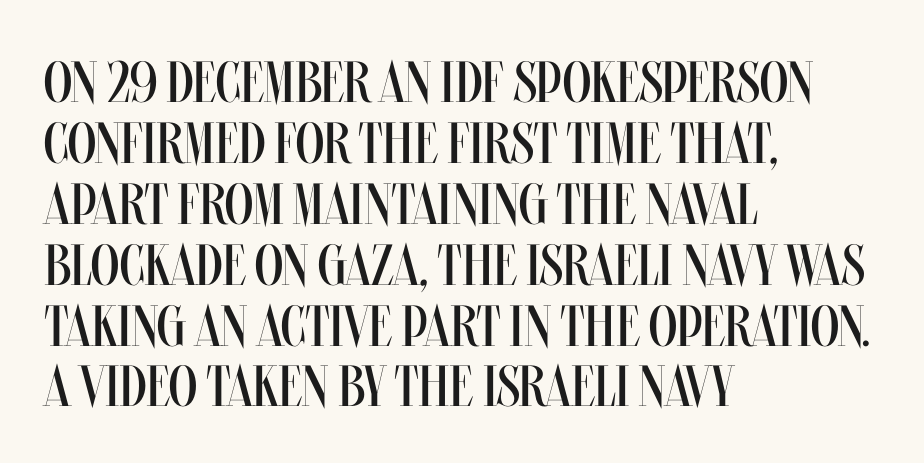
Glyph-to-glyph distance matches everyday printed text. These lines are rendered in a variable-pitch font. Ascenders rise straight up at ninety degrees. Has an underline been added? It has not. The lines are packed closely together with very little leading.
